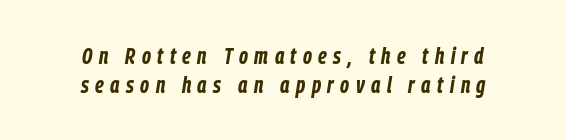
Q: Is the text bold? A: Yes.
Q: Is the text italic (slanted)? A: Yes, it leans right by about 9 degrees.
Q: Is the text underlined? A: No.
Q: How is the paragraph aligned? A: Centered.
Q: Is the spacing between letters normal or unusually wide? A: Unusually wide.
